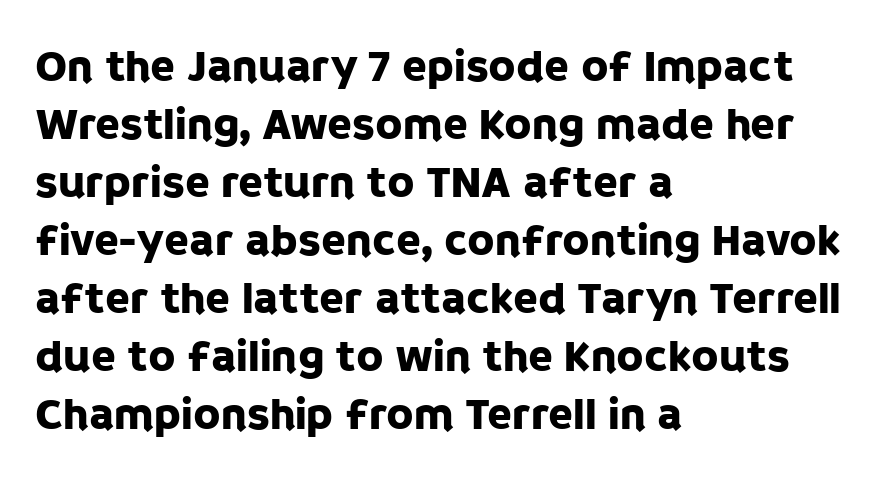
There is no visible air inserted between adjacent glyphs. The letters stand upright; this is a roman face. Is this a fixed-width face? No — the glyphs have proportional, varying widths. In terms of leading, this rendering sits right in the middle. Each line starts at the same left margin while the right side varies. Honestly, there is no underline to notice here at all.
